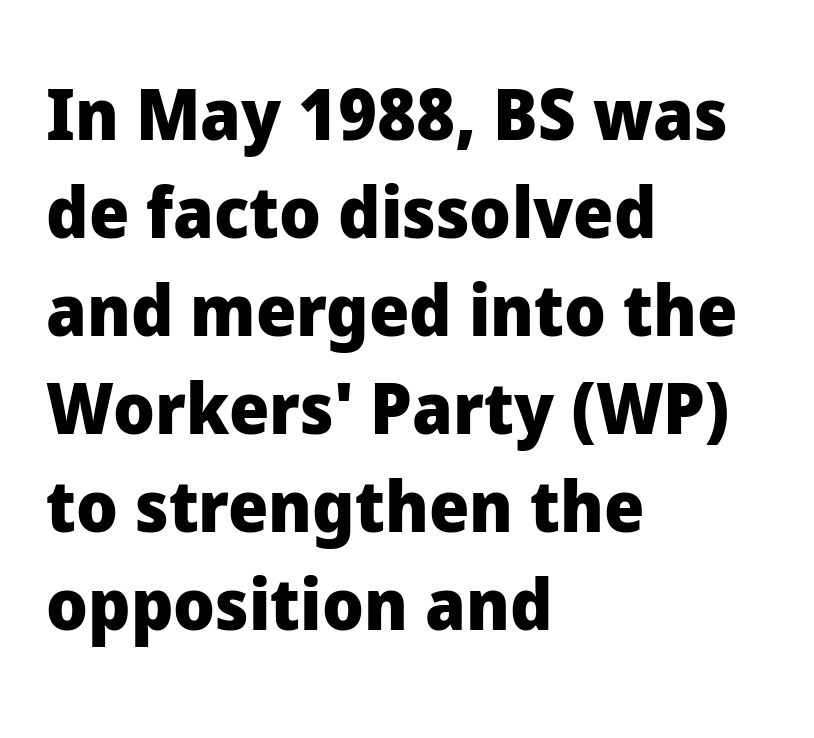
{"serif": "no", "italic": "no", "bold": "yes", "weight": "heavy", "width": "normal", "stroke_contrast": "low", "x_height": "medium", "monospaced": "no", "underline": "no", "align": "left", "line_spacing": "normal", "line_spacing_ratio": 1.38, "letter_spacing": "normal", "letter_spacing_em": 0.0, "glyph_px": 71}
